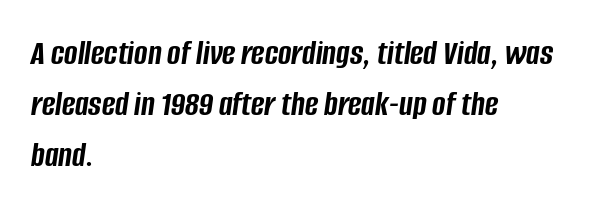
Q: Is the text bold? A: Yes.
Q: Is the text italic (slanted)? A: Yes, it leans right by about 8 degrees.
Q: Is the text underlined? A: No.
Q: How is the paragraph aligned? A: Left-aligned.
Q: Is the spacing between letters normal or unusually wide? A: Normal.
Q: Is the spacing between lines tight, normal or loose? A: Normal.
Q: Width (condensed, normal, or wide)? A: Condensed.
Q: Stroke contrast? A: Low.
Q: x-height? A: Large.
Q: Monospaced? A: No.
